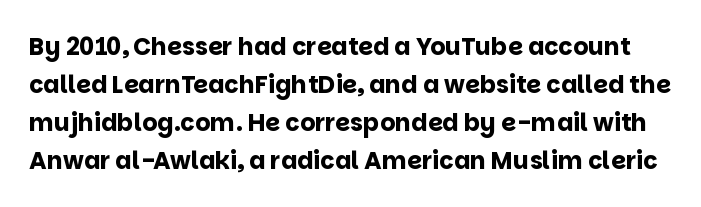
The image shows 24 px bold type, upright; set normal line spacing (1.58x), normal letter spacing, not underlined.
